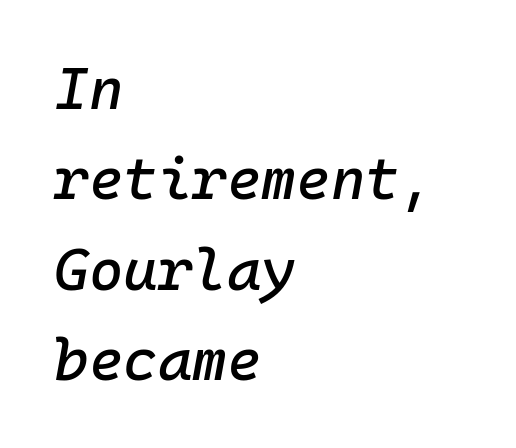
Q: Is the text italic (slanted)? A: Yes, it leans right by about 10 degrees.
Q: Is the text underlined? A: No.
Q: How is the paragraph aligned? A: Left-aligned.
Q: Is the spacing between letters normal or unusually wide? A: Normal.
Q: Is the spacing between lines tight, normal or loose? A: Normal.
Q: Width (condensed, normal, or wide)? A: Normal.
Q: Stroke contrast? A: Low.
Q: x-height? A: Medium.
Q: Monospaced? A: Yes.
